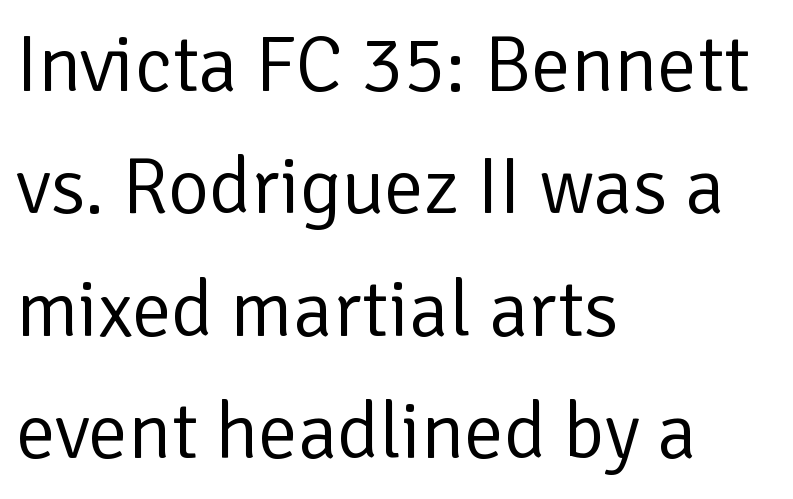
Spacing between characters is what you'd get straight out of the box. Line starts are locked; line ends wander. Is this a sans? Yes — the strokes have no serifs. Every character sits straight up, as roman type does. No heavy texture on the line: the type isn't bold.
